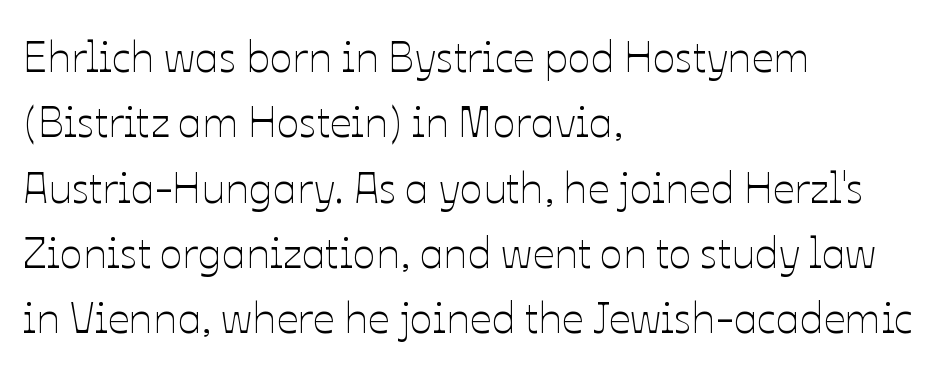
The image shows 43 px thin type, upright; set left-aligned, normal line spacing (1.52x), normal letter spacing, not underlined; low stroke contrast and a medium x-height.
